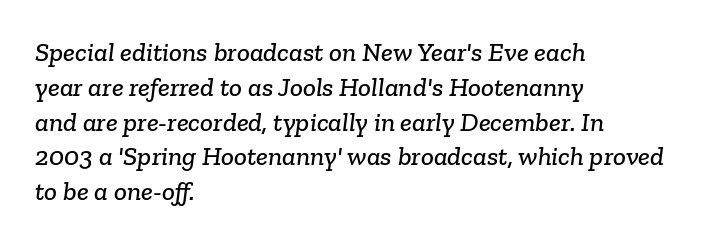
Only glyphs here, with clear space below each row. Students, note that the glyphs here touch the page at normal intervals. Regular leading. The ragged edge is on the right, which tells us the setting is flush left.
